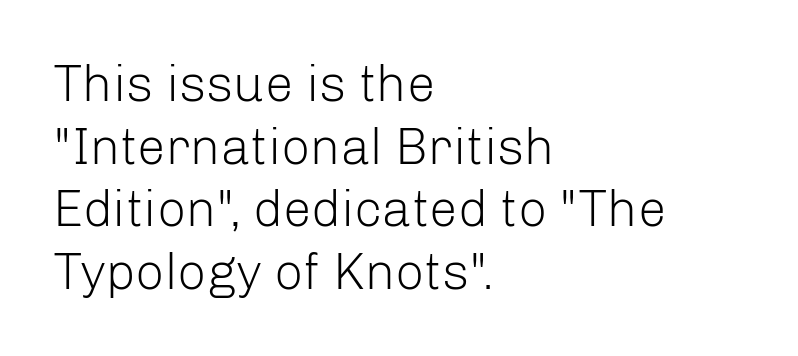
The image shows 51 px light sans-serif type, upright; set left-aligned, line spacing 1.23x, normal letter spacing, not underlined; low stroke contrast and a medium x-height.
